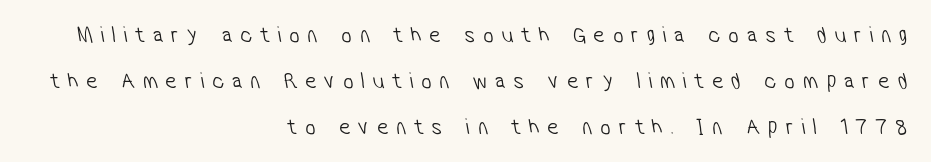
All the whitespace from short lines collects on the left. Display-style spreading of the glyphs; the letterfit is very open. The designer dialed line spacing up above the default. Stems and bowls with no extra thickness — not bold.
